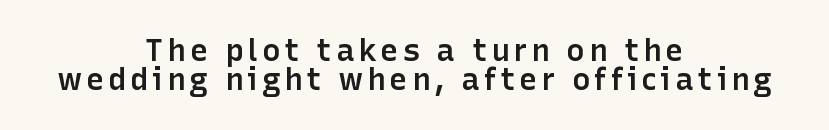
{"serif": "no", "italic": "no", "bold": "semi", "weight": "semibold", "width": "normal", "stroke_contrast": "low", "x_height": "medium", "monospaced": "no", "underline": "no", "align": "center", "line_spacing": "tight", "line_spacing_ratio": 0.95, "glyph_px": 31}
